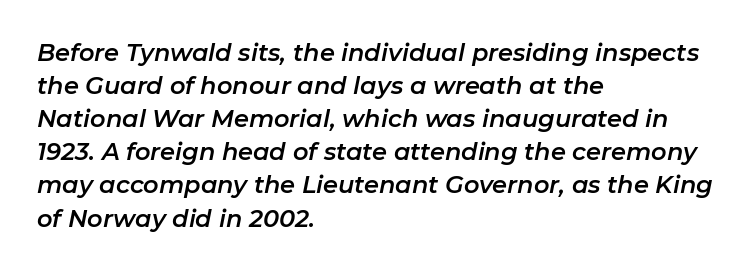
Q: Is the text italic (slanted)? A: Yes, it leans right by about 11 degrees.
Q: Is the text underlined? A: No.
Q: How is the paragraph aligned? A: Left-aligned.
Q: Is the spacing between letters normal or unusually wide? A: Normal.
Q: Is the spacing between lines tight, normal or loose? A: Normal.
